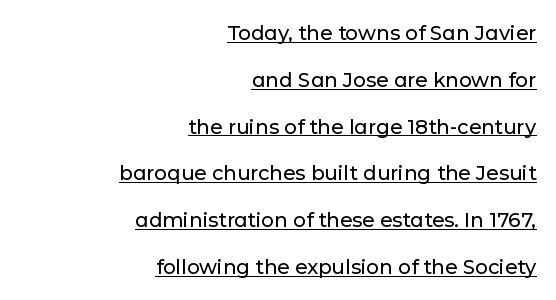
Q: Is the text italic (slanted)? A: No, it is upright.
Q: Is the text underlined? A: Yes.
Q: How is the paragraph aligned? A: Right-aligned.
Q: Is the spacing between letters normal or unusually wide? A: Normal.
Q: Is the spacing between lines tight, normal or loose? A: Loose.
